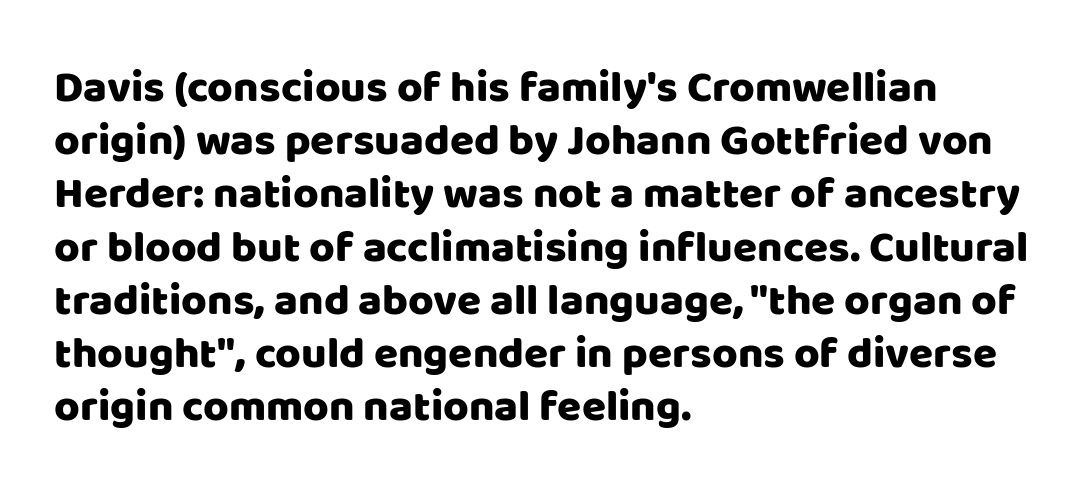
Q: Is the text italic (slanted)? A: No, it is upright.
Q: Is the typeface a serif or a sans-serif typeface? A: Sans-serif.
Q: Is the text underlined? A: No.
Q: How is the paragraph aligned? A: Left-aligned.
Q: Is the spacing between letters normal or unusually wide? A: Normal.
Q: Width (condensed, normal, or wide)? A: Normal.
Q: Stroke contrast? A: Low.
Q: x-height? A: Large.
Q: Monospaced? A: No.
